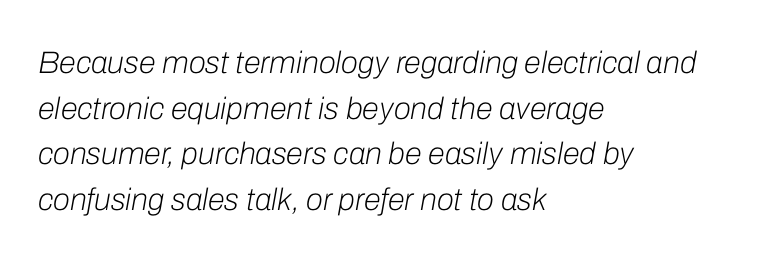
The image shows 31 px light type, italic (leaning right); set left-aligned, normal line spacing (1.47x), normal letter spacing, not underlined; low stroke contrast and a medium x-height.
